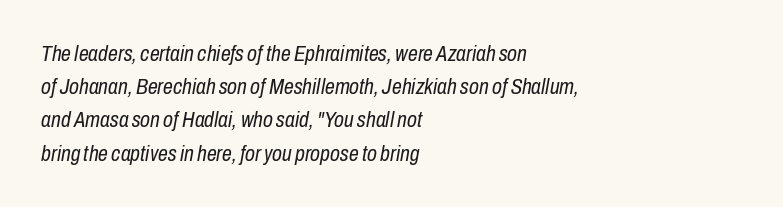
Short note: letters normally spaced. This sample is left-justified, so line endings fall wherever the words run out. No word sits above an underline. Quick note: italic. Weight: not bold — regular or lighter.
